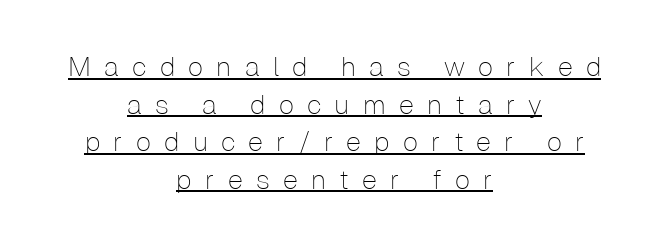
{"italic": "no", "bold": "no", "underline": "yes", "align": "center", "line_spacing": "normal", "line_spacing_ratio": 1.39, "letter_spacing": "wide", "letter_spacing_em": 0.49, "glyph_px": 27}
